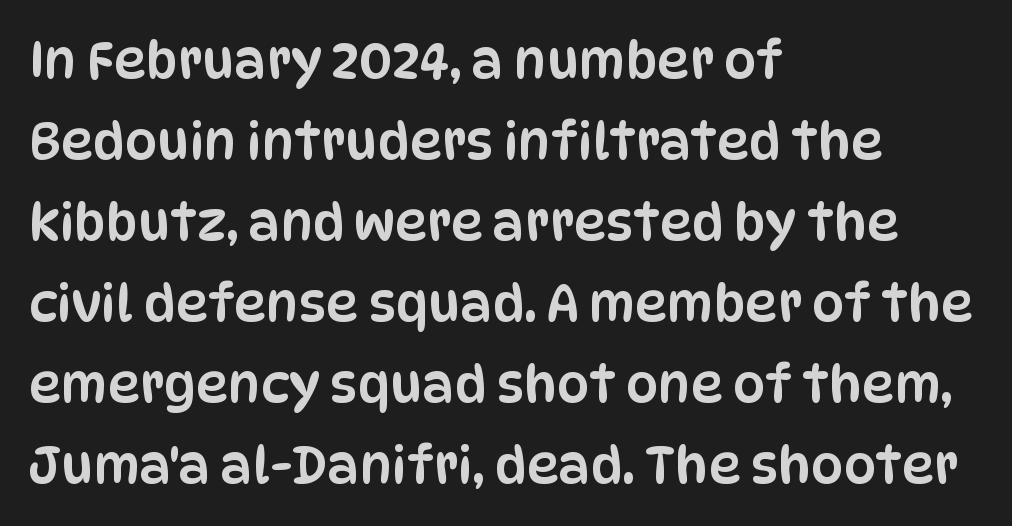
The baseline area is clear. One-word summary of the alignment: left. This is the regular roman posture of the typeface. You could not count columns in this text — the font is proportionally spaced. Inter-character spacing is left at the font's built-in metrics.
